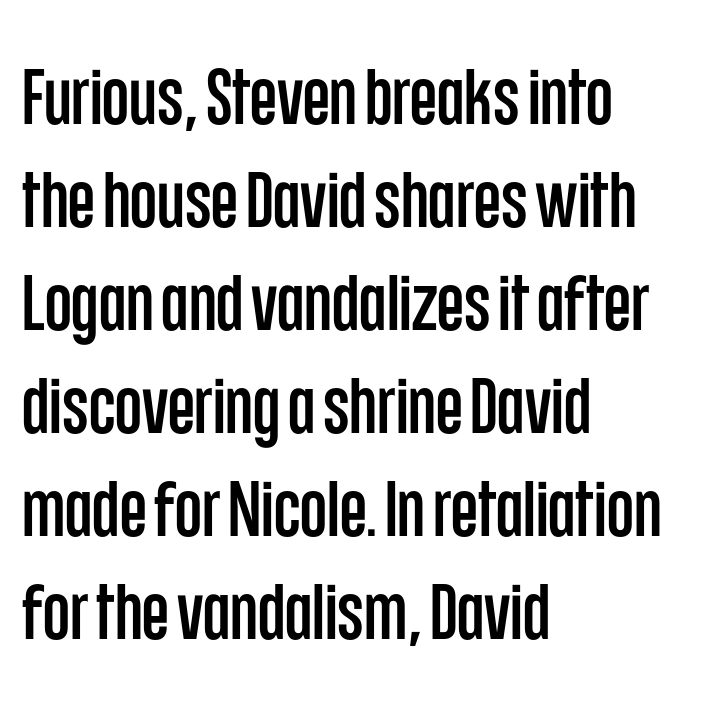
{"serif": "no", "italic": "no", "width": "condensed", "stroke_contrast": "low", "x_height": "large", "monospaced": "no", "underline": "no", "align": "left", "line_spacing": "normal", "line_spacing_ratio": 1.32, "letter_spacing": "normal", "letter_spacing_em": 0.0, "glyph_px": 78}
